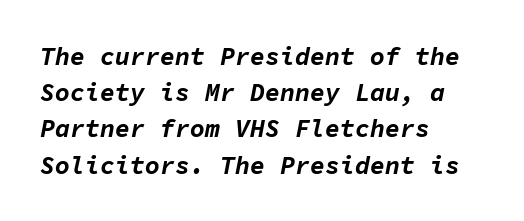
Nobody drew a line under any word here. Caption: standard tracking, unaltered. Short and long lines alike share a common starting point at left. It's the slanting kind of type.
